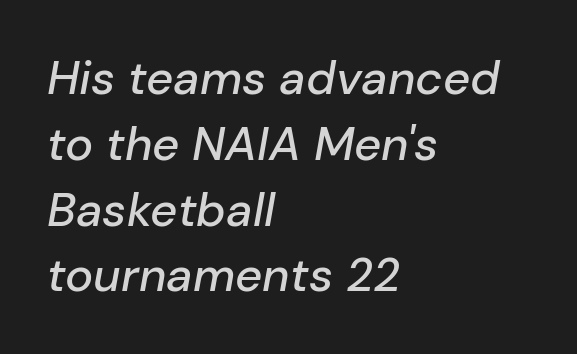
{"italic": "yes", "lean": "right", "slant_degrees": 10, "width": "normal", "stroke_contrast": "low", "x_height": "medium", "monospaced": "no", "underline": "no", "align": "left", "line_spacing": "normal", "line_spacing_ratio": 1.4, "letter_spacing": "normal", "letter_spacing_em": 0.0, "glyph_px": 47}
